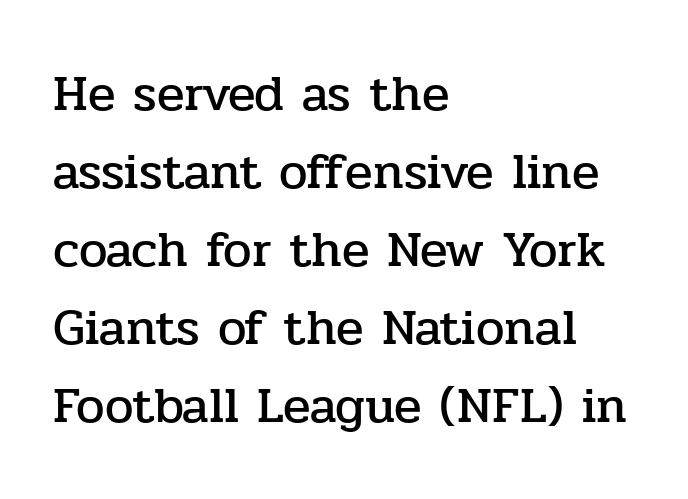
The rendering keeps characters at their native spacing. Typographically, this falls in the serif category. Italic? Not at all — the glyphs are vertical. The lines sit at an ordinary, default distance from one another. Line starts are locked; line ends wander. A bare baseline throughout the passage.
